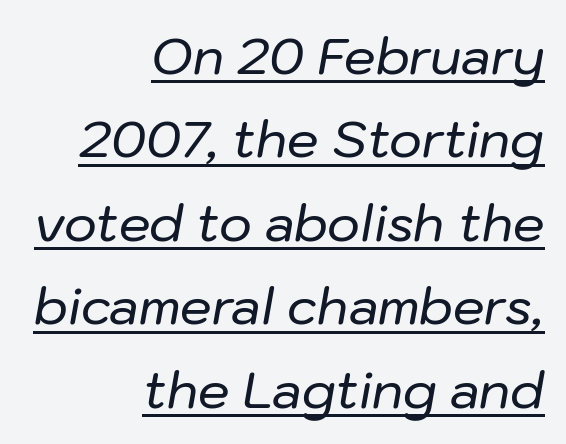
The image shows 50 px text type, italic (leaning right); set right-aligned, normal line spacing (1.67x), normal letter spacing, underlined; low stroke contrast and a medium x-height.
